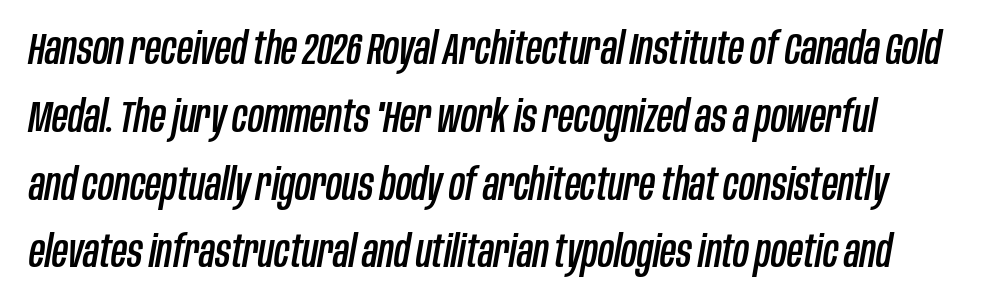
Q: Is the text italic (slanted)? A: Yes, it leans right by about 10 degrees.
Q: Is the text underlined? A: No.
Q: Is the spacing between letters normal or unusually wide? A: Normal.
Q: Is the spacing between lines tight, normal or loose? A: Normal.
Q: Width (condensed, normal, or wide)? A: Condensed.
Q: Stroke contrast? A: Low.
Q: x-height? A: Large.
Q: Monospaced? A: No.
